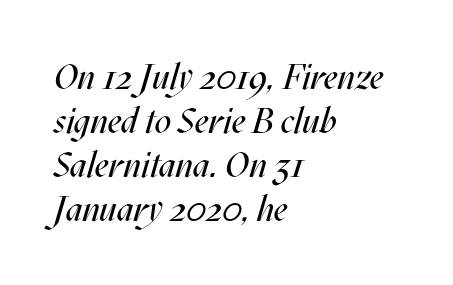
{"italic": "yes", "lean": "right", "slant_degrees": 17, "bold": "no", "weight": "regular", "width": "condensed", "stroke_contrast": "medium", "x_height": "large", "monospaced": "no", "underline": "no", "align": "left", "line_spacing_ratio": 1.22, "letter_spacing": "normal", "letter_spacing_em": 0.0, "glyph_px": 36}
